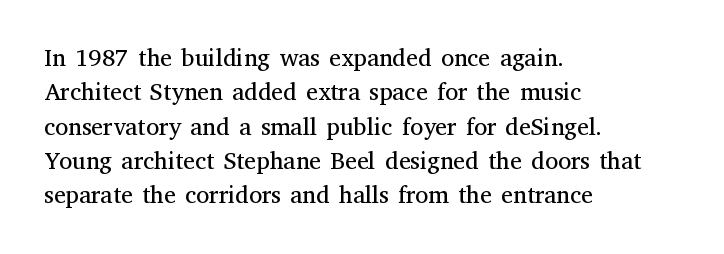
Vertical stems look standard width or narrower in stroke. Default kerning and tracking; the words read as compact shapes. These lines are set flush left with a ragged right edge. The baseline area is clear.
